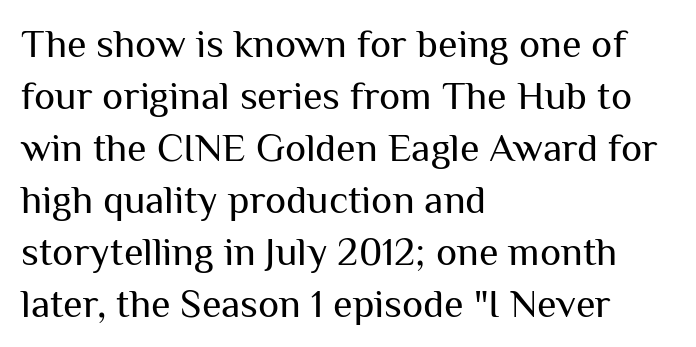
Decoration check: the copy has no underline. Quick note: not italic, upright. The vertical gap from one line to the next is medium. Summary of weight: not heavy and not bold. If you drew a ruler down the left edge, every line would touch it.
